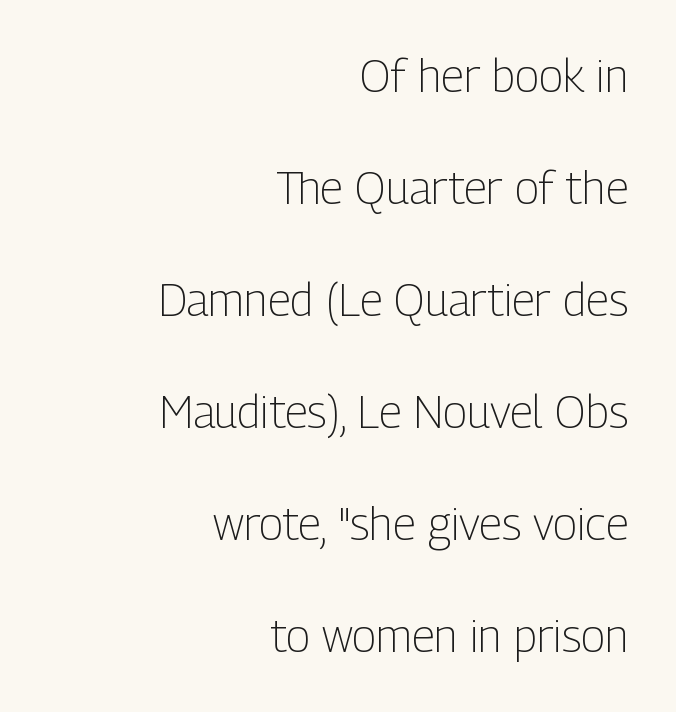
{"serif": "no", "italic": "no", "bold": "no", "weight": "light", "width": "condensed", "stroke_contrast": "low", "x_height": "medium", "monospaced": "no", "underline": "no", "align": "right", "line_spacing": "loose", "line_spacing_ratio": 2.49, "letter_spacing": "normal", "letter_spacing_em": 0.0, "glyph_px": 45}
